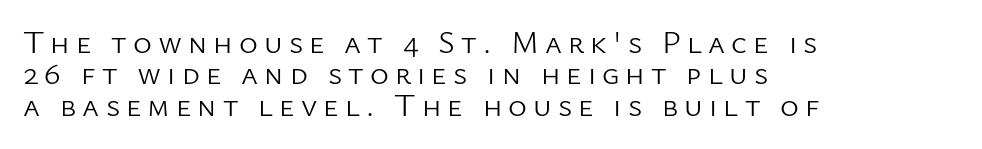
Looks like regular typesetting: each glyph gets only the width it needs. Descenders are the only things crossing below the line. All the whitespace from short lines collects on the right. Counters stay open thanks to moderate or lighter strokes. These lines were composed using upright roman letters. The type family on display is of the sans-serif kind.
